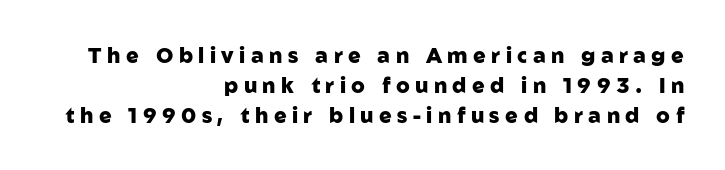
{"italic": "no", "bold": "yes", "underline": "no", "align": "right", "line_spacing": "normal", "line_spacing_ratio": 1.43, "letter_spacing": "wide", "letter_spacing_em": 0.26, "glyph_px": 21}
